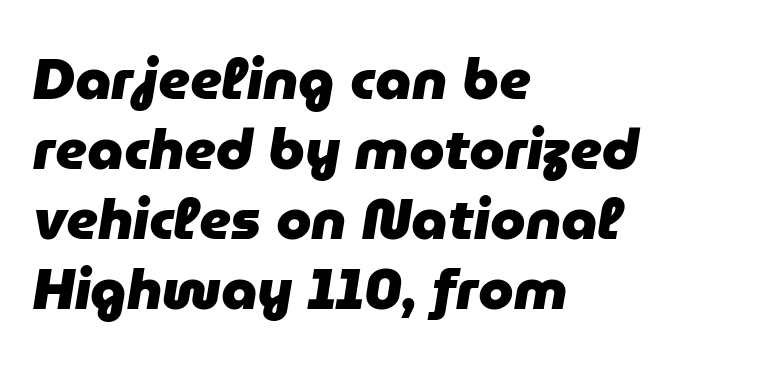
The sample has been set heavy, in full bold. Inter-character spacing is left at the font's built-in metrics. The ragged edge is on the right, which tells us the setting is flush left. These lines were composed using italics. The face used here is proportionally spaced, like ordinary book or web type. Honestly, there is no underline to notice here at all.
